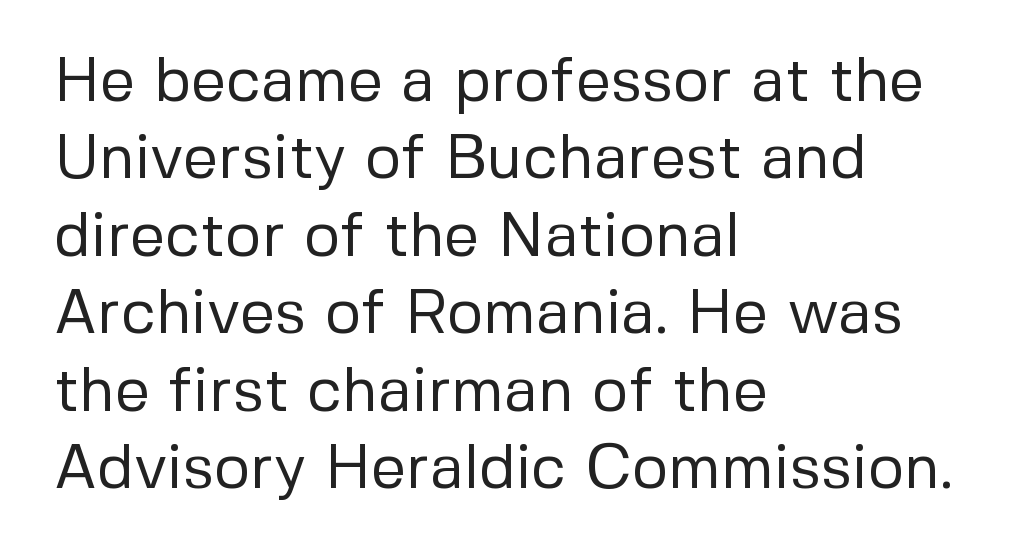
The image shows 62 px regular-weight sans-serif type, upright; set left-aligned, normal line spacing (1.25x), normal letter spacing, not underlined; low stroke contrast and a medium x-height.
